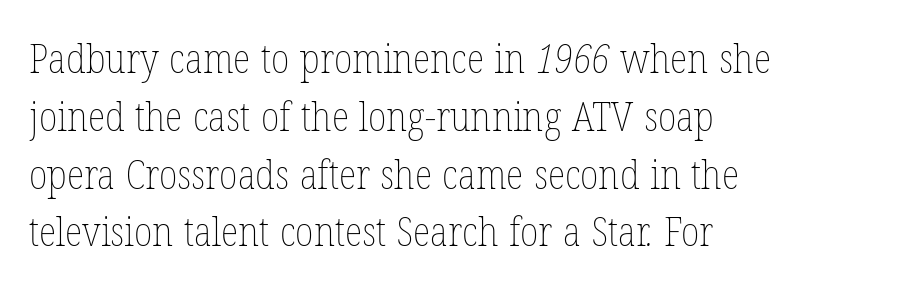
The image shows 41 px thin, condensed type; set left-aligned, normal line spacing (1.41x), normal letter spacing, not underlined; low stroke contrast and a medium x-height.
